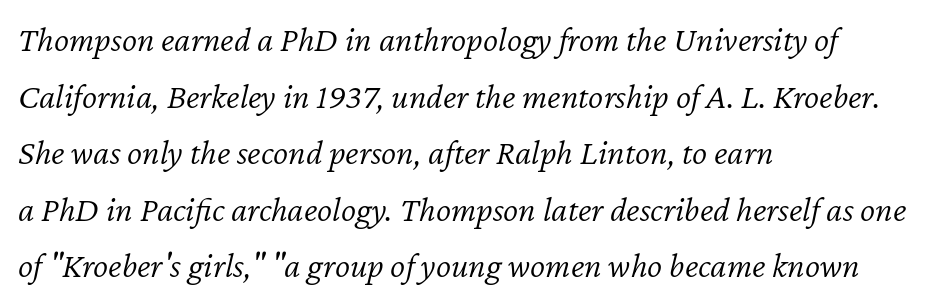
The image shows 36 px light type, italic (leaning right); set left-aligned, normal line spacing (1.57x), normal letter spacing, not underlined; low stroke contrast and a medium x-height.
